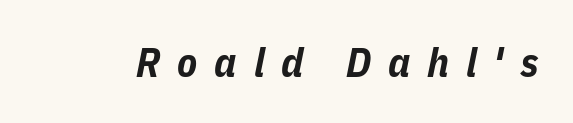
I'd describe the lettering as bold — thick and assertive. These lines are rendered in a variable-pitch font. A clean baseline with only descenders dipping below it. Letter spacing: wide. Italic: yes, the glyphs are oblique.
